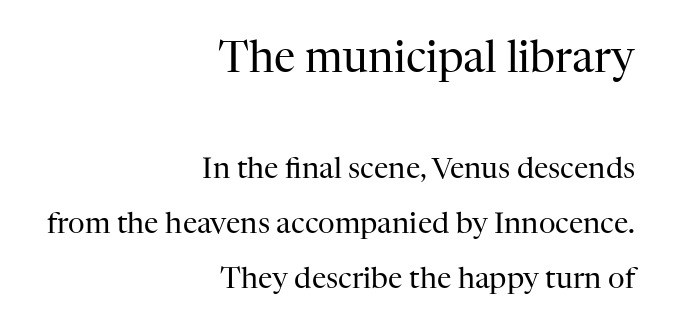
{"serif": "yes", "italic": "no", "bold": "no", "weight": "regular", "width": "normal", "stroke_contrast": "high", "x_height": "medium", "monospaced": "no", "underline": "no", "align": "right", "line_spacing": "loose", "line_spacing_ratio": 1.9, "letter_spacing": "normal", "letter_spacing_em": 0.0, "larger_block": "first", "size_ratio": 1.48, "glyph_px": 43}
